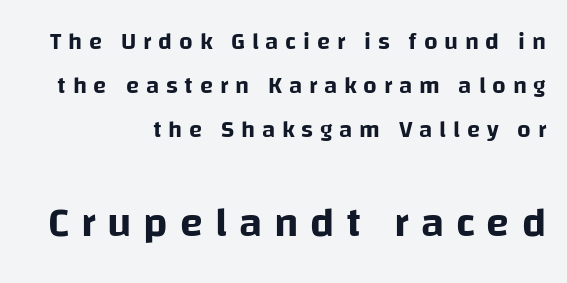
The image shows 42 px sans-serif type, upright; set right-aligned, line spacing 1.84x, unusually wide letter spacing (+0.28 em), not underlined; the second (bottom) block is 1.75x larger; low stroke contrast and a large x-height.
